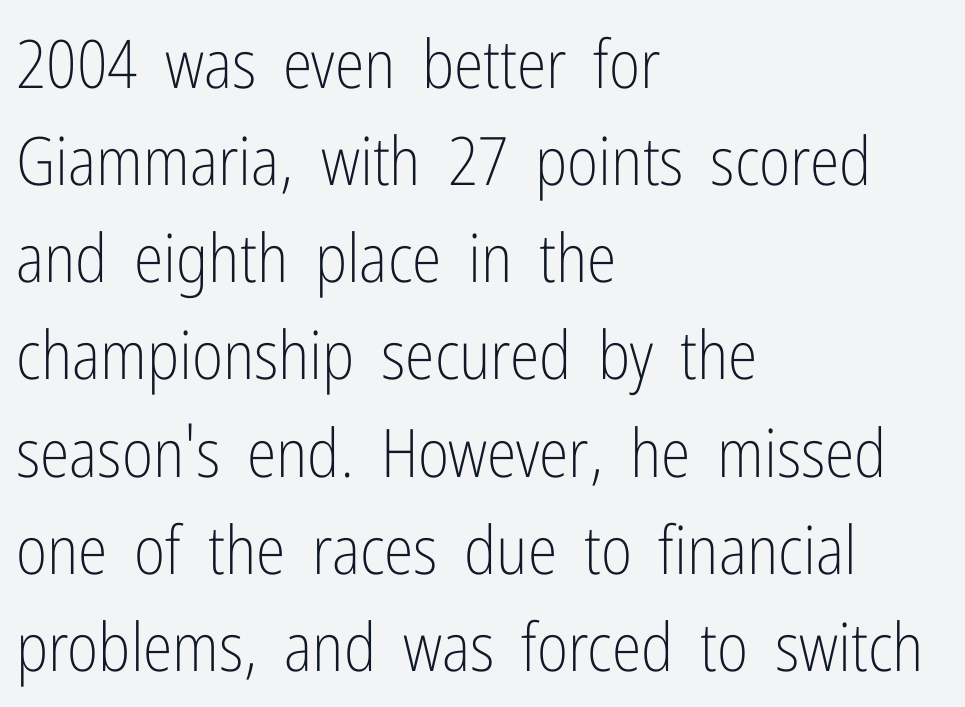
This sample is left-justified, so line endings fall wherever the words run out. Tracking here is standard; glyphs follow each other at the usual distance. Nope, no serifs anywhere on these letters. Leading: standard.
